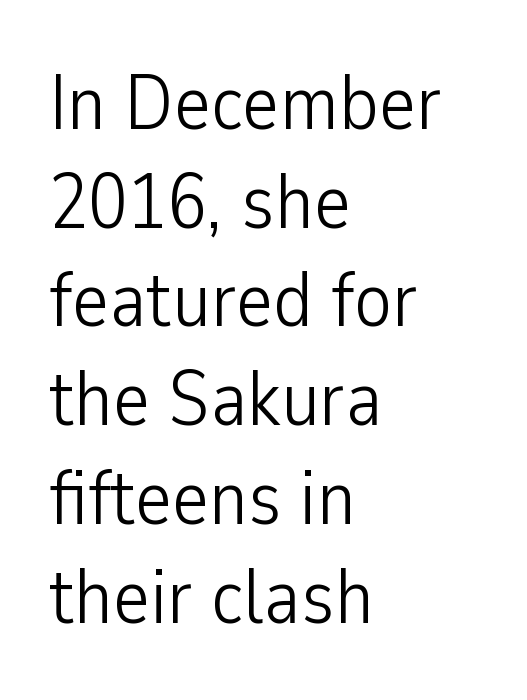
Q: Is the text bold? A: No.
Q: Is the text italic (slanted)? A: No, it is upright.
Q: Is the typeface a serif or a sans-serif typeface? A: Sans-serif.
Q: Is the text underlined? A: No.
Q: How is the paragraph aligned? A: Left-aligned.
Q: Is the spacing between letters normal or unusually wide? A: Normal.
Q: Is the spacing between lines tight, normal or loose? A: Normal.
Q: Width (condensed, normal, or wide)? A: Condensed.
Q: Stroke contrast? A: Low.
Q: x-height? A: Medium.
Q: Monospaced? A: No.
